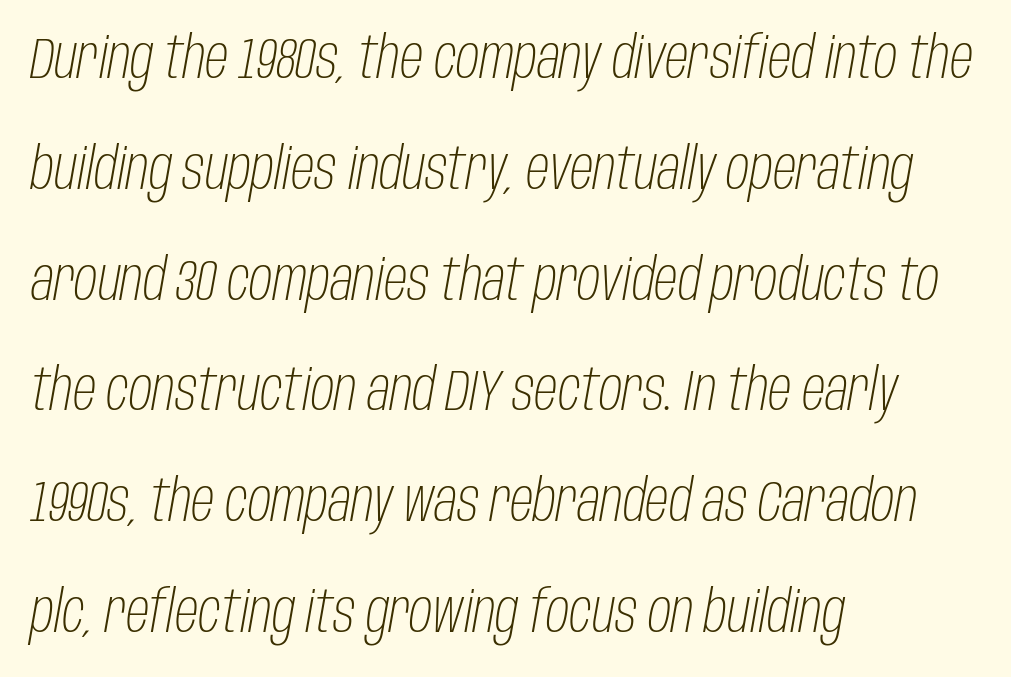
Think of a printed novel: that variable character pitch is what you see here. Observe the ordinary spacing: letters are neighbours, not strangers. Visually the block forms a straight wall on the left and a jagged coastline on the right. A typesetter would call this leading open, well beyond the default. No extra ink here — the face is not bold. Posture: slanted.
